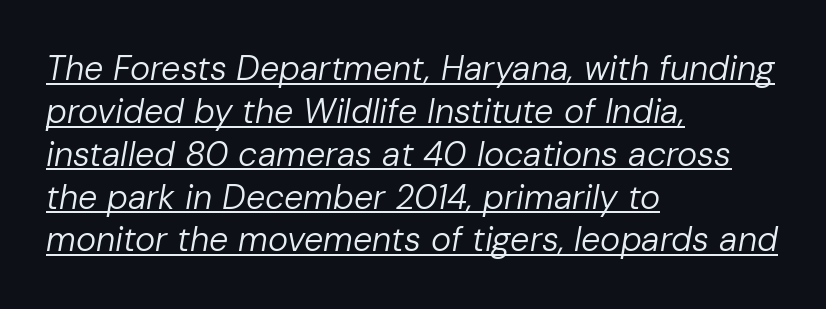
Q: Is the text bold? A: No.
Q: Is the text italic (slanted)? A: Yes, it leans right by about 10 degrees.
Q: Is the text underlined? A: Yes.
Q: How is the paragraph aligned? A: Left-aligned.
Q: Is the spacing between letters normal or unusually wide? A: Normal.
Q: Is the spacing between lines tight, normal or loose? A: Normal.
Q: Width (condensed, normal, or wide)? A: Normal.
Q: Stroke contrast? A: Low.
Q: x-height? A: Medium.
Q: Monospaced? A: No.
